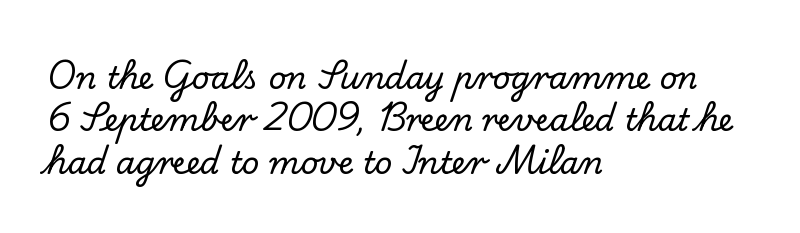
Q: Is the text italic (slanted)? A: Yes.
Q: Is the typeface a serif or a sans-serif typeface? A: Serif.
Q: Is the text underlined? A: No.
Q: How is the paragraph aligned? A: Left-aligned.
Q: Is the spacing between letters normal or unusually wide? A: Normal.
Q: Is the spacing between lines tight, normal or loose? A: Normal.
Q: Width (condensed, normal, or wide)? A: Normal.
Q: Stroke contrast? A: Low.
Q: x-height? A: Small.
Q: Monospaced? A: No.
